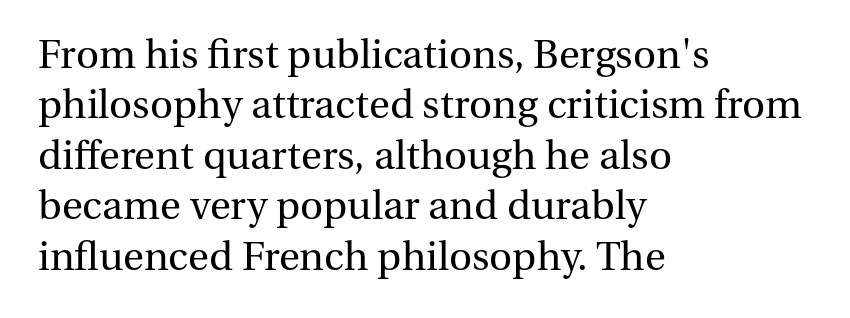
{"serif": "yes", "italic": "no", "bold": "no", "weight": "regular", "width": "normal", "stroke_contrast": "medium", "x_height": "medium", "monospaced": "no", "underline": "no", "align": "left", "line_spacing": "normal", "line_spacing_ratio": 1.26, "letter_spacing": "normal", "letter_spacing_em": 0.0, "glyph_px": 40}
